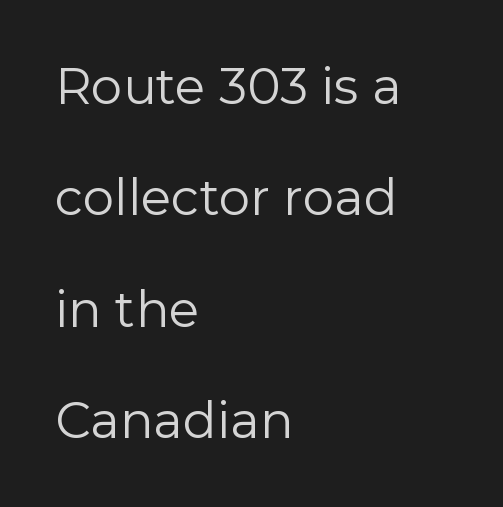
{"serif": "no", "italic": "no", "bold": "no", "weight": "regular", "width": "normal", "stroke_contrast": "low", "x_height": "medium", "monospaced": "no", "underline": "no", "align": "left", "line_spacing": "loose", "line_spacing_ratio": 2.23, "letter_spacing": "normal", "letter_spacing_em": 0.0, "glyph_px": 50}
